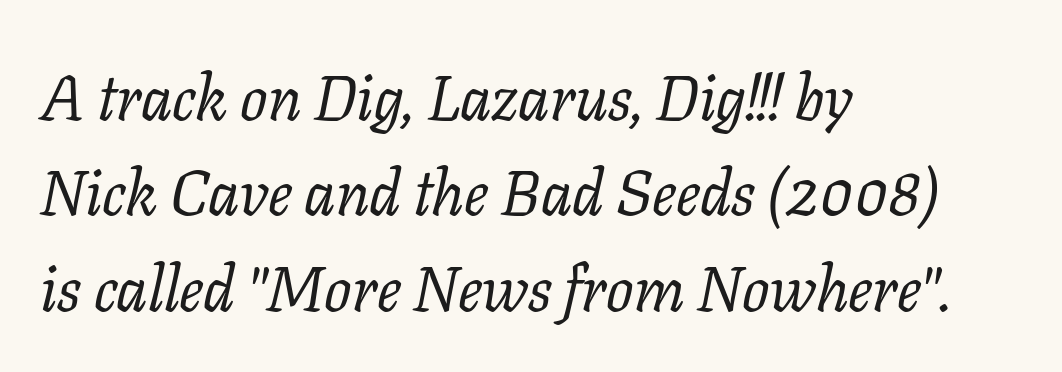
Summary of vertical rhythm: regular, with standard interline spacing. The letterforms sit shoulder to shoulder at normal distance. Underlining? Definitely not there. When letters slant like this, we call the style italic.
